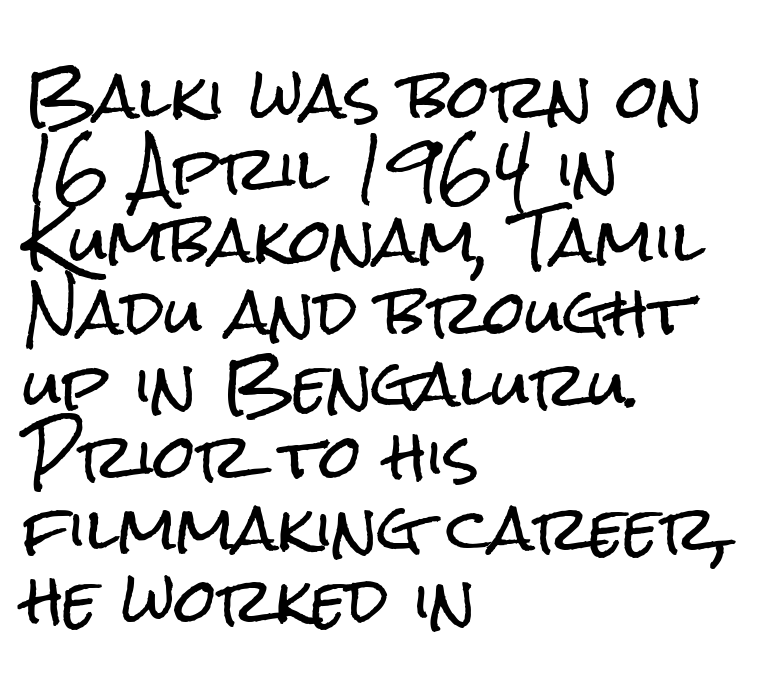
Horizontal alignment here is leftward, the default for most running prose. The passage shown is typed in a proportional face where columns would drift. The words here are not underlined. The tracking reads as untouched default to a designer's eye. Upright lettering throughout. Note: no serifs on the glyphs.
